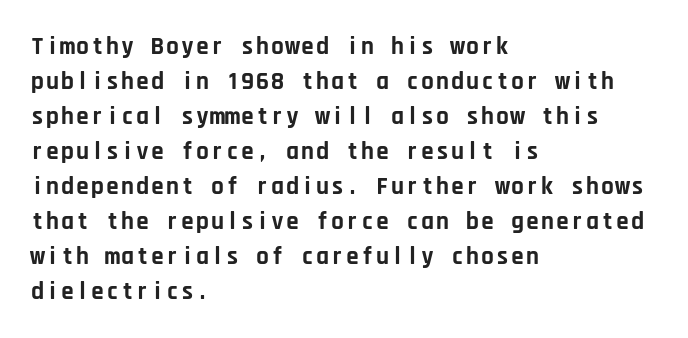
{"italic": "no", "bold": "yes", "underline": "no", "align": "left", "line_spacing": "normal", "line_spacing_ratio": 1.4, "letter_spacing": "normal", "letter_spacing_em": 0.0, "glyph_px": 25}
